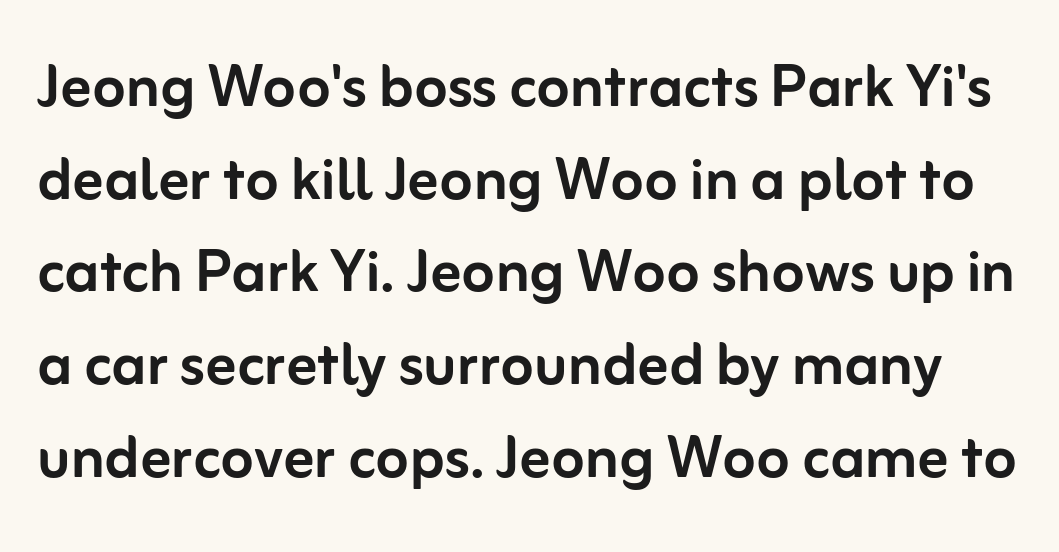
The image shows 76 px sans-serif type, upright; set line spacing 1.22x, normal letter spacing, not underlined; low stroke contrast and a medium x-height.
